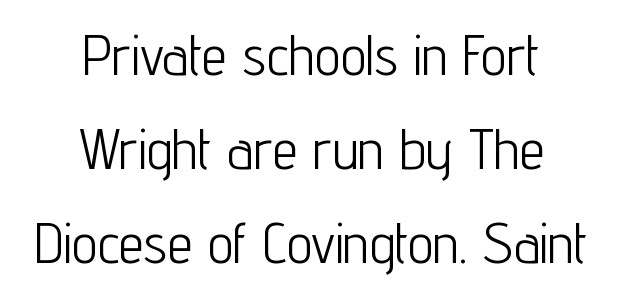
The type family on display is of the sans-serif kind. The rendering uses natural spacing where letterforms have individual widths. Bare-footed words on every line. Successive baselines arrive at the customary interval.
